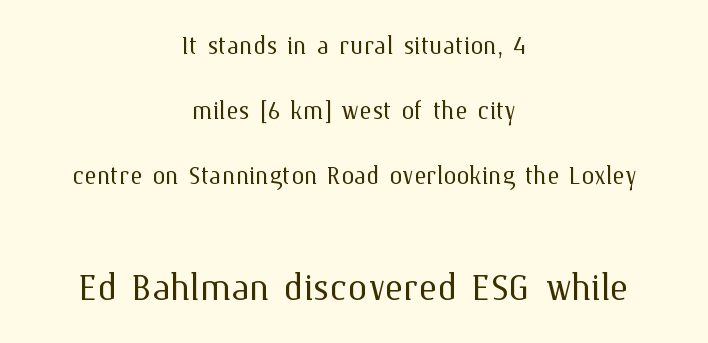
{"italic": "no", "bold": "no", "weight": "light", "width": "normal", "stroke_contrast": "medium", "x_height": "medium", "monospaced": "no", "underline": "no", "align": "center", "line_spacing": "loose", "line_spacing_ratio": 1.97, "letter_spacing": "normal", "letter_spacing_em": 0.0, "larger_block": "second", "size_ratio": 1.48, "glyph_px": 49}
